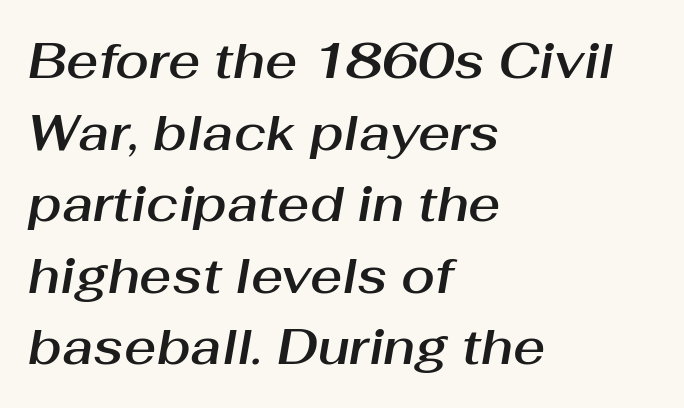
Varying glyph widths throughout — classic text-font behaviour. Reading down the block, your eye returns to a fixed left position each line. Summary of vertical rhythm: regular, with standard interline spacing. Descenders hang freely into open space.
